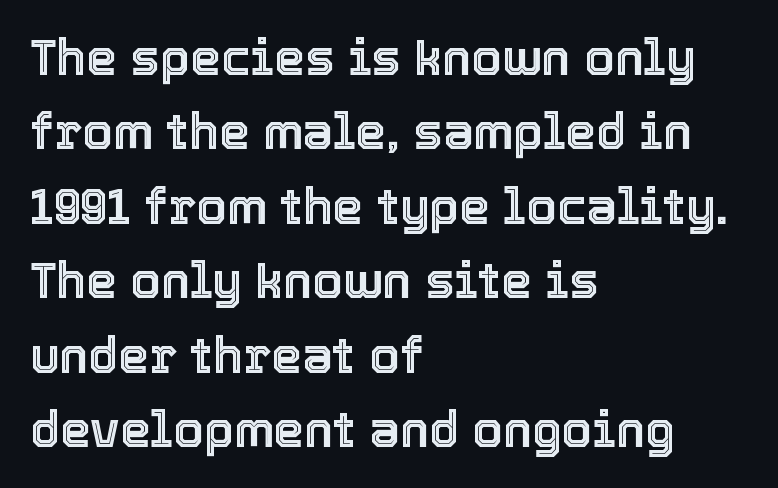
Q: Is the text italic (slanted)? A: No, it is upright.
Q: Is the text underlined? A: No.
Q: How is the paragraph aligned? A: Left-aligned.
Q: Is the spacing between letters normal or unusually wide? A: Normal.
Q: Is the spacing between lines tight, normal or loose? A: Normal.
Q: Width (condensed, normal, or wide)? A: Normal.
Q: x-height? A: Medium.
Q: Monospaced? A: No.
